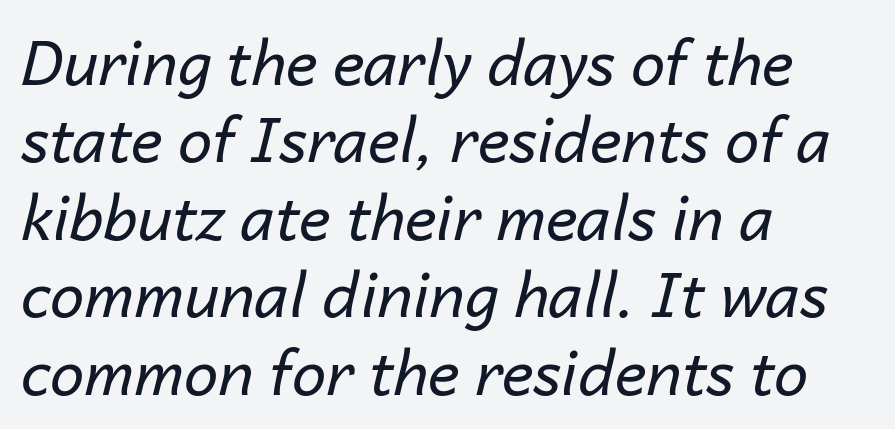
{"italic": "yes", "lean": "right", "slant_degrees": 14, "bold": "no", "weight": "regular", "width": "normal", "stroke_contrast": "low", "x_height": "medium", "monospaced": "no", "underline": "no", "align": "left", "line_spacing": "normal", "line_spacing_ratio": 1.27, "letter_spacing": "normal", "letter_spacing_em": 0.0, "glyph_px": 61}
